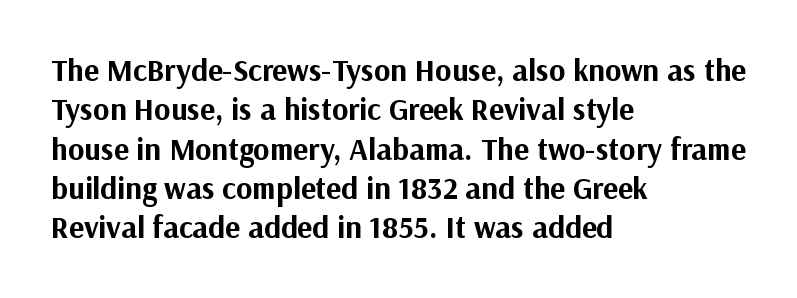
The image shows 31 px bold sans-serif type, upright; set left-aligned, normal line spacing (1.27x), normal letter spacing, not underlined; medium stroke contrast and a medium x-height.
